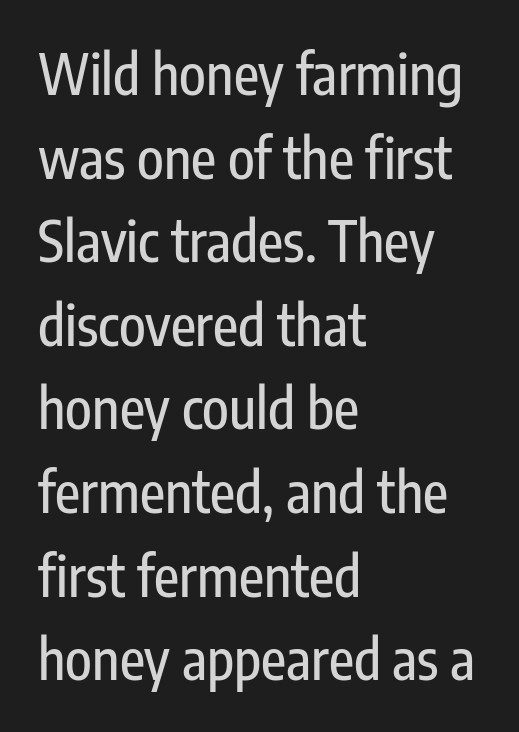
{"serif": "no", "italic": "no", "width": "condensed", "stroke_contrast": "low", "x_height": "medium", "monospaced": "no", "underline": "no", "align": "left", "line_spacing": "normal", "line_spacing_ratio": 1.52, "letter_spacing": "normal", "letter_spacing_em": 0.0, "glyph_px": 55}
